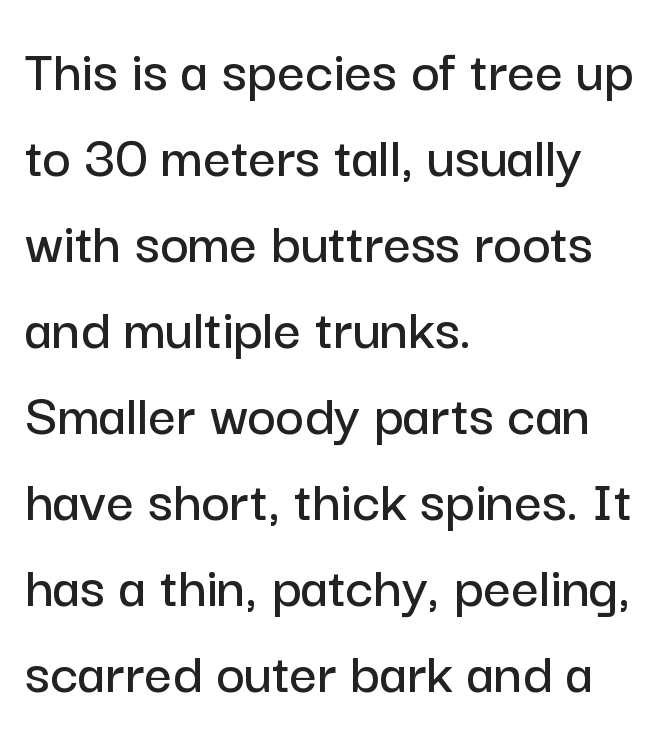
{"serif": "no", "italic": "no", "width": "normal", "stroke_contrast": "low", "x_height": "medium", "monospaced": "no", "underline": "no", "align": "left", "line_spacing": "normal", "line_spacing_ratio": 1.41, "letter_spacing": "normal", "letter_spacing_em": 0.0, "glyph_px": 61}
